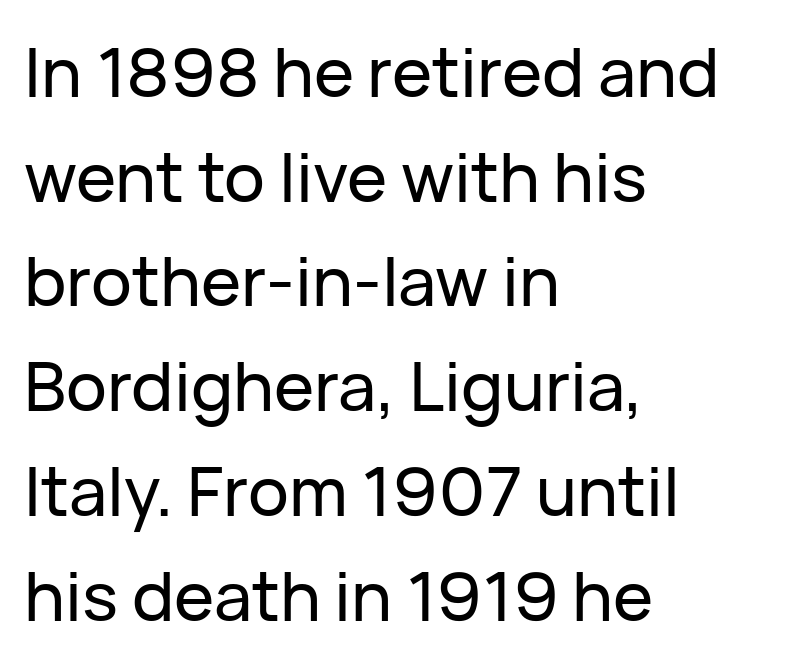
{"serif": "no", "italic": "no", "width": "normal", "stroke_contrast": "low", "x_height": "medium", "monospaced": "no", "underline": "no", "align": "left", "line_spacing": "normal", "line_spacing_ratio": 1.54, "letter_spacing": "normal", "letter_spacing_em": 0.0, "glyph_px": 68}
